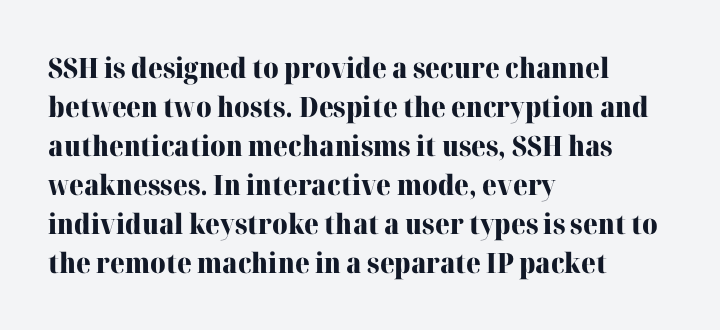
Every stem runs plumb, perpendicular to the baseline. Decoration check: the copy has no underline. These lines stack with their left ends in a neat column. The rendering keeps characters at their native spacing.
